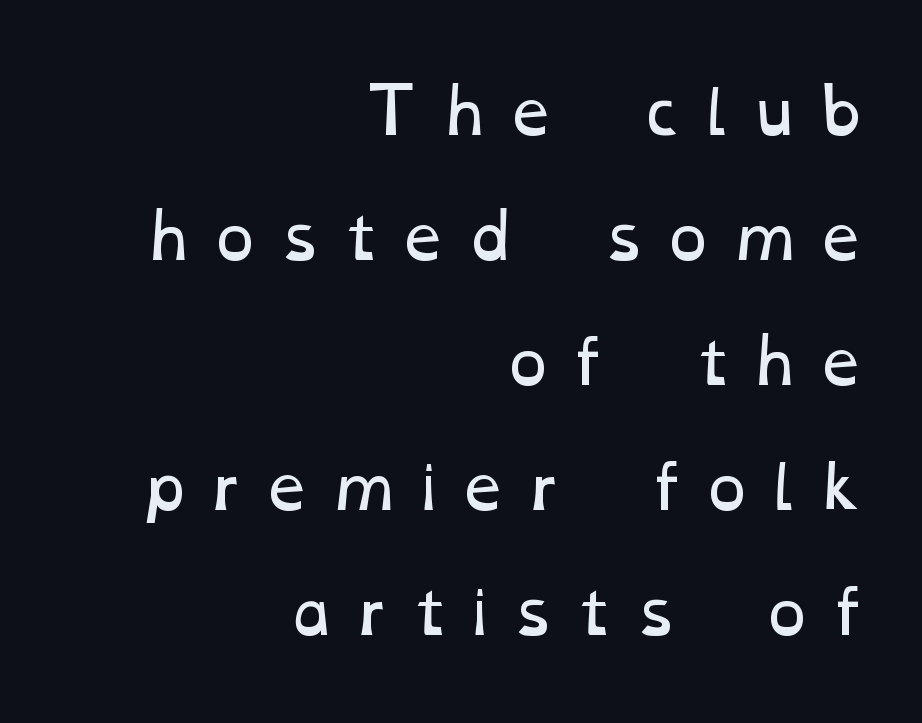
Beneath every word, the page is bare. Do the characters align in a grid? No, the font is proportional. The type is letterspaced generously, with wide tracking. Counters stay open thanks to moderate or lighter strokes. In CSS terms this would be text-align: right. Summary of vertical rhythm: relaxed, with wide interline spacing.
